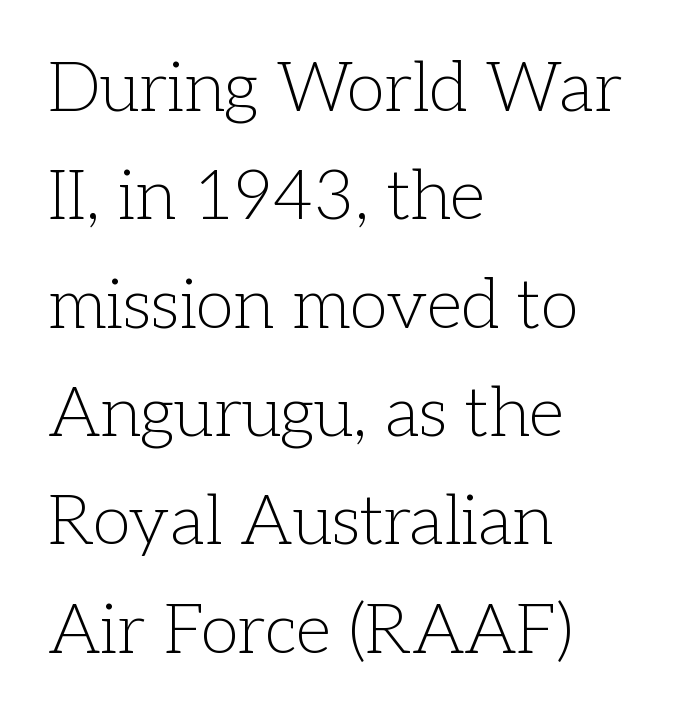
Q: Is the text bold? A: No.
Q: Is the text italic (slanted)? A: No, it is upright.
Q: Is the typeface a serif or a sans-serif typeface? A: Serif.
Q: Is the text underlined? A: No.
Q: How is the paragraph aligned? A: Left-aligned.
Q: Is the spacing between letters normal or unusually wide? A: Normal.
Q: Is the spacing between lines tight, normal or loose? A: Normal.
Q: Width (condensed, normal, or wide)? A: Normal.
Q: Stroke contrast? A: Low.
Q: x-height? A: Medium.
Q: Monospaced? A: No.
